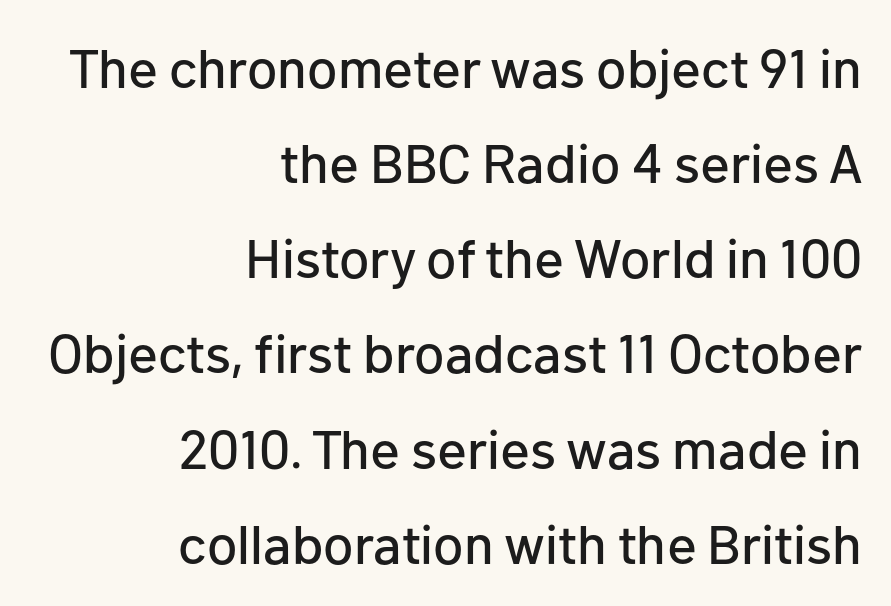
Note: no serifs on the glyphs. Check the space under the baseline: it is left empty. The text block is weighted toward the right margin, trailing off unevenly leftward. Posture: upright roman.
